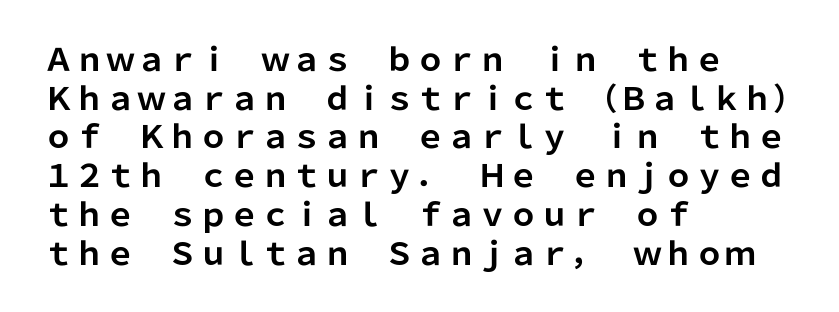
In CSS terms this would be text-align: left. A full-strength bold gives these letters their thick strokes. The rendering keeps characters at their native spacing. Stroke terminals: plain, sans-serif. Posture: straight, roman, zero tilt. Decoration check: the copy has no underline.
